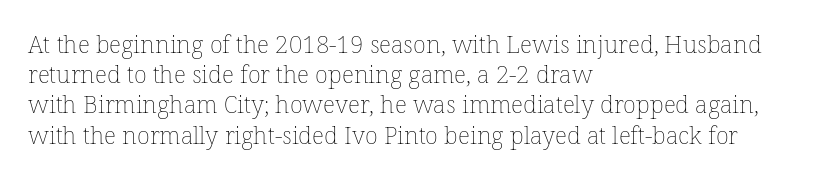
{"italic": "no", "bold": "no", "underline": "no", "align": "left", "line_spacing": "normal", "line_spacing_ratio": 1.26, "letter_spacing": "normal", "letter_spacing_em": 0.0, "glyph_px": 24}
